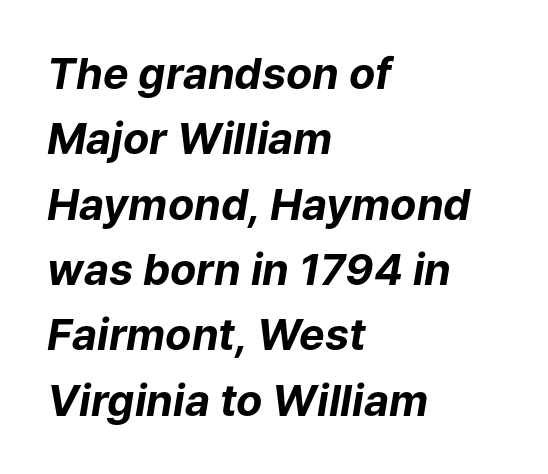
Q: Is the text bold? A: Yes.
Q: Is the text italic (slanted)? A: Yes, it leans right by about 9 degrees.
Q: Is the text underlined? A: No.
Q: How is the paragraph aligned? A: Left-aligned.
Q: Is the spacing between letters normal or unusually wide? A: Normal.
Q: Is the spacing between lines tight, normal or loose? A: Normal.
Q: Width (condensed, normal, or wide)? A: Normal.
Q: Stroke contrast? A: Low.
Q: x-height? A: Medium.
Q: Monospaced? A: No.
